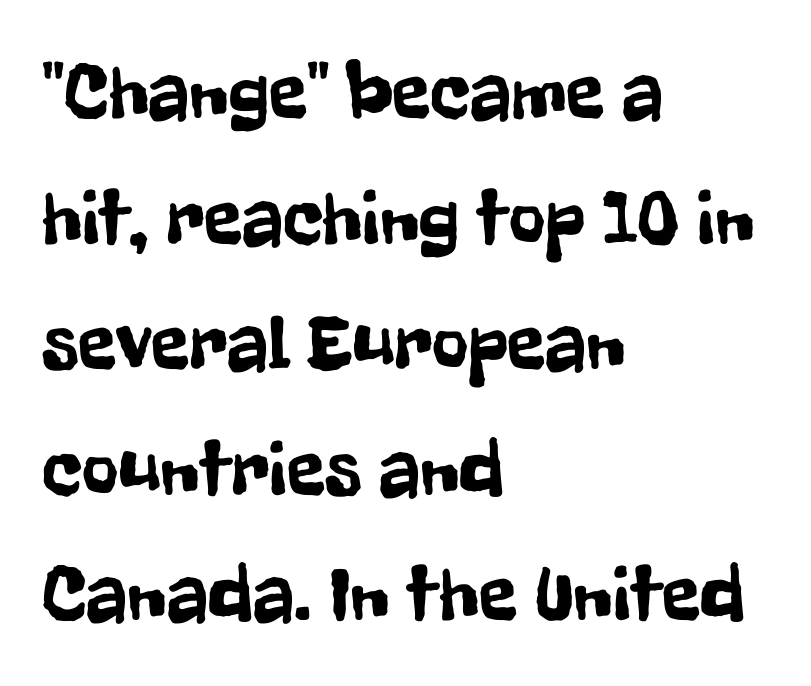
{"serif": "no", "italic": "no", "width": "condensed", "stroke_contrast": "low", "x_height": "medium", "monospaced": "no", "underline": "no", "align": "left", "line_spacing": "normal", "line_spacing_ratio": 1.59, "letter_spacing": "normal", "letter_spacing_em": 0.0, "glyph_px": 79}
